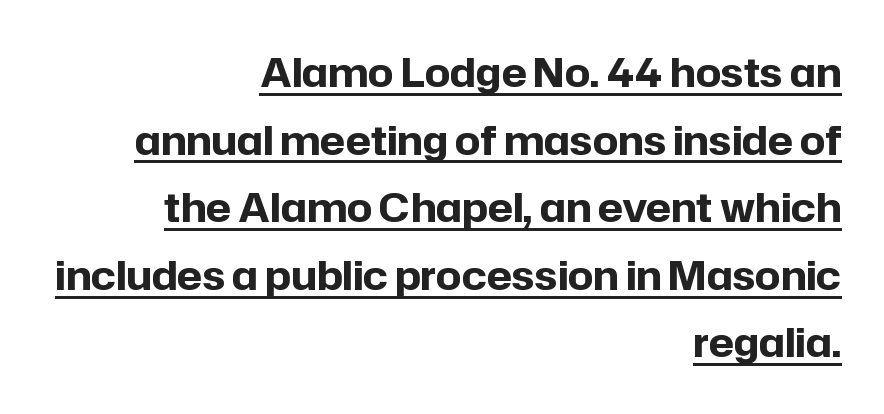
Q: Is the text bold? A: Yes.
Q: Is the text italic (slanted)? A: No, it is upright.
Q: Is the typeface a serif or a sans-serif typeface? A: Sans-serif.
Q: Is the text underlined? A: Yes.
Q: How is the paragraph aligned? A: Right-aligned.
Q: Is the spacing between letters normal or unusually wide? A: Normal.
Q: Is the spacing between lines tight, normal or loose? A: Normal.
Q: Width (condensed, normal, or wide)? A: Normal.
Q: Stroke contrast? A: Low.
Q: x-height? A: Medium.
Q: Monospaced? A: No.
